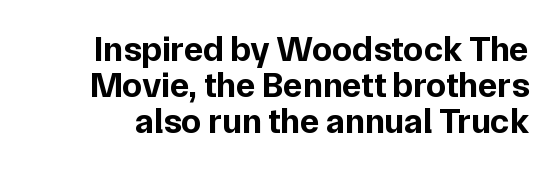
Q: Is the text bold? A: Yes.
Q: Is the text italic (slanted)? A: No, it is upright.
Q: Is the typeface a serif or a sans-serif typeface? A: Sans-serif.
Q: Is the text underlined? A: No.
Q: Is the spacing between letters normal or unusually wide? A: Normal.
Q: Is the spacing between lines tight, normal or loose? A: Tight.
Q: Width (condensed, normal, or wide)? A: Normal.
Q: Stroke contrast? A: Low.
Q: x-height? A: Medium.
Q: Monospaced? A: No.
